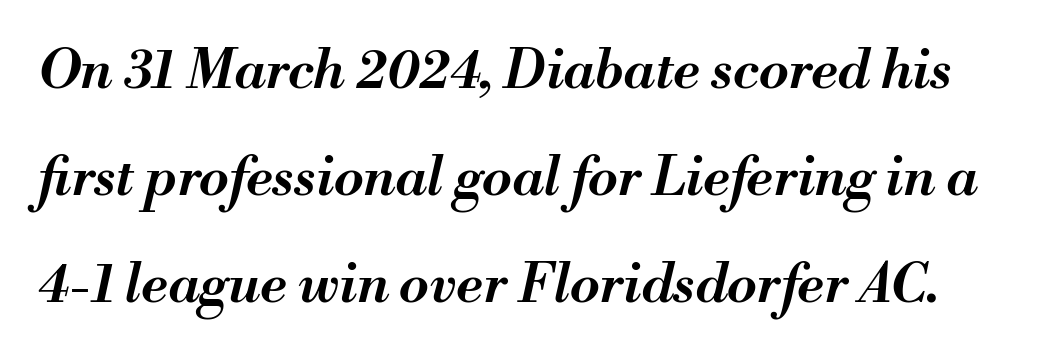
Q: Is the text bold? A: Semi-bold.
Q: Is the text italic (slanted)? A: Yes, it leans right by about 13 degrees.
Q: Is the text underlined? A: No.
Q: Is the spacing between letters normal or unusually wide? A: Normal.
Q: Is the spacing between lines tight, normal or loose? A: Loose.
Q: Width (condensed, normal, or wide)? A: Normal.
Q: Stroke contrast? A: Medium.
Q: x-height? A: Small.
Q: Monospaced? A: No.
